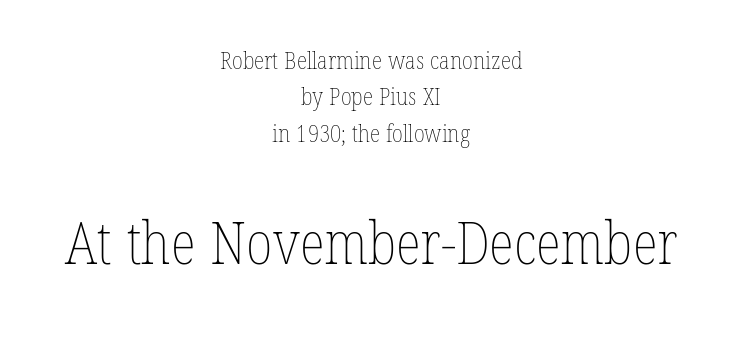
Q: Is the text bold? A: No.
Q: Is the text italic (slanted)? A: No, it is upright.
Q: Is the text underlined? A: No.
Q: How is the paragraph aligned? A: Centered.
Q: Is the spacing between letters normal or unusually wide? A: Normal.
Q: Is the spacing between lines tight, normal or loose? A: Normal.
Q: Which block of text is set in a larger size, the first (top) or the second (bottom)? A: The second (bottom) one.
Q: Width (condensed, normal, or wide)? A: Condensed.
Q: Stroke contrast? A: Low.
Q: x-height? A: Medium.
Q: Monospaced? A: No.
